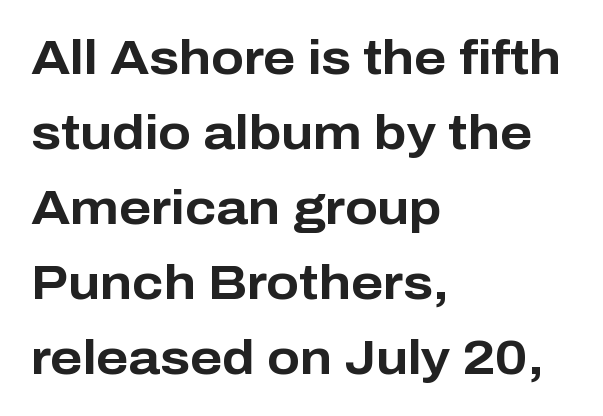
{"serif": "no", "italic": "no", "bold": "yes", "weight": "bold", "width": "normal", "stroke_contrast": "low", "x_height": "medium", "monospaced": "no", "underline": "no", "align": "left", "line_spacing": "normal", "line_spacing_ratio": 1.56, "letter_spacing": "normal", "letter_spacing_em": 0.0, "glyph_px": 48}
